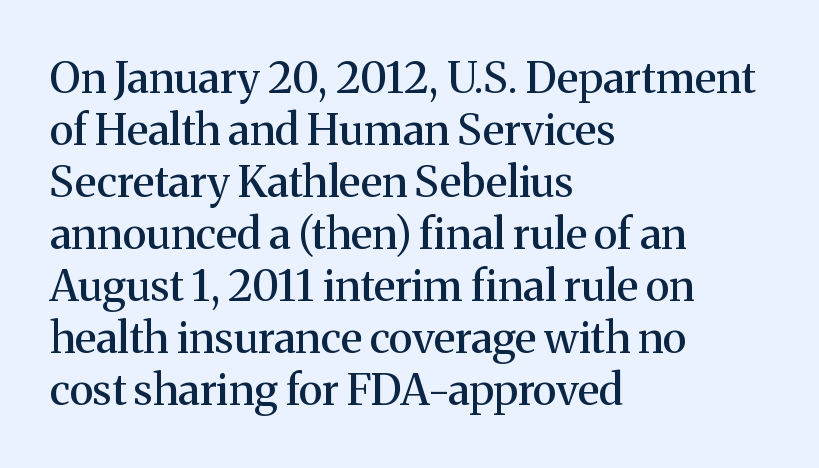
Horizontal alignment here is leftward, the default for most running prose. Typographically, this falls in the serif category. This sample has the flowing, uneven cadence of proportional lettering. The letterforms sit shoulder to shoulder at normal distance. Descender tails drop into unmarked territory.
